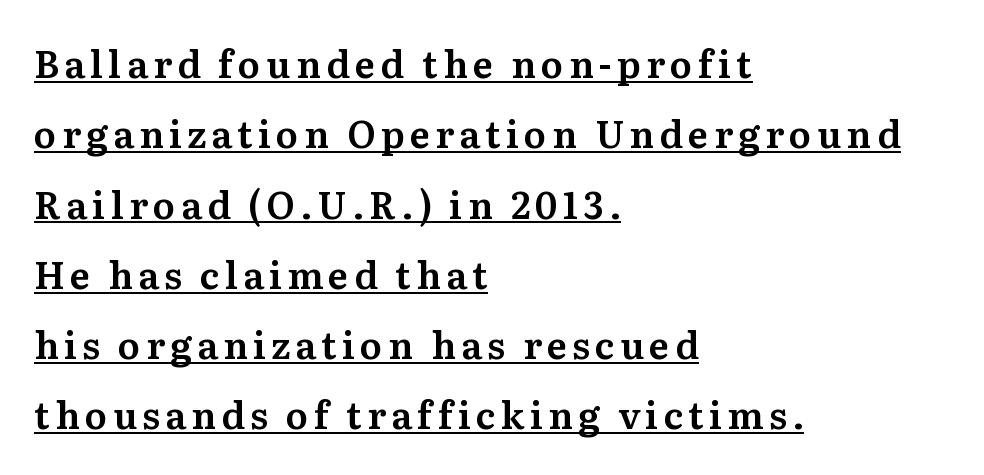
The image shows 37 px serif type, upright; set left-aligned, loose line spacing (1.9x), underlined; medium stroke contrast and a medium x-height.
